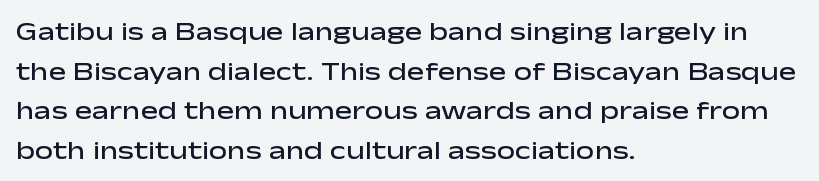
{"italic": "no", "bold": "semi", "underline": "no", "align": "left", "line_spacing": "normal", "line_spacing_ratio": 1.52, "letter_spacing": "normal", "letter_spacing_em": 0.0, "glyph_px": 26}
